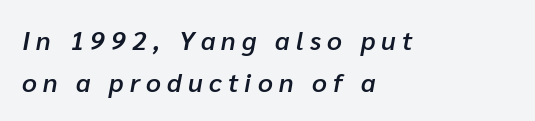
The image shows 26 px text type, italic (leaning right); set left-aligned, normal line spacing (1.61x), unusually wide letter spacing (+0.24 em), not underlined.
